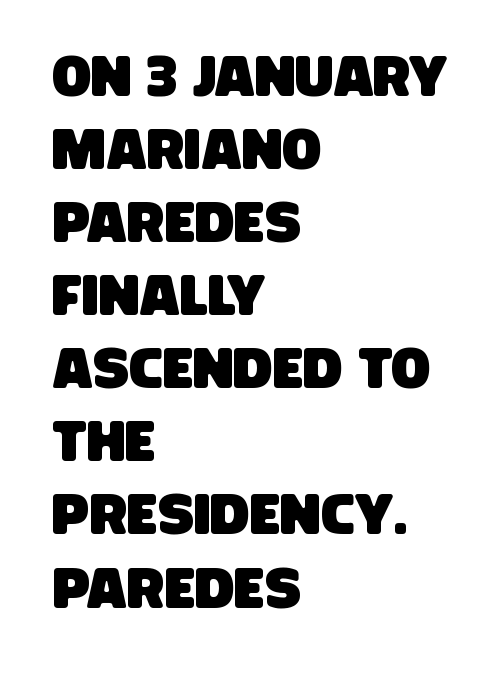
{"serif": "no", "width": "condensed", "stroke_contrast": "low", "x_height": "large", "monospaced": "no", "underline": "no", "align": "left", "line_spacing": "normal", "line_spacing_ratio": 1.26, "letter_spacing": "normal", "letter_spacing_em": 0.0, "glyph_px": 58}
